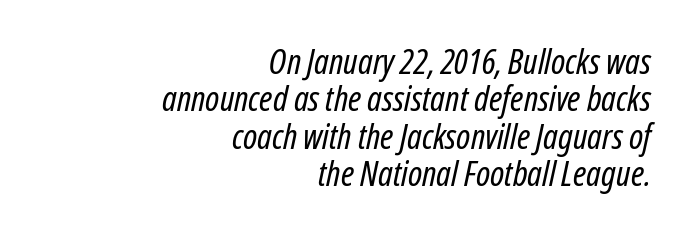
{"italic": "yes", "lean": "right", "slant_degrees": 12, "bold": "no", "weight": "regular", "width": "condensed", "stroke_contrast": "low", "x_height": "medium", "monospaced": "no", "underline": "no", "align": "right", "line_spacing": "tight", "line_spacing_ratio": 1.07, "letter_spacing": "normal", "letter_spacing_em": 0.0, "glyph_px": 35}
